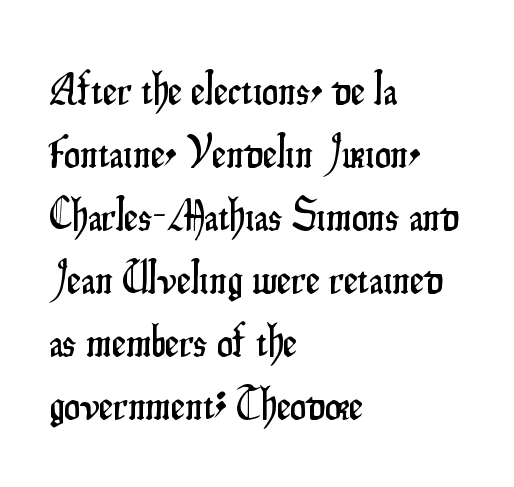
Students, note that the glyphs here touch the page at normal intervals. The letters stand straight up with perfectly vertical stems. The vertical gap from one line to the next is medium. Horizontally, the lines are justified to the leading edge only.
